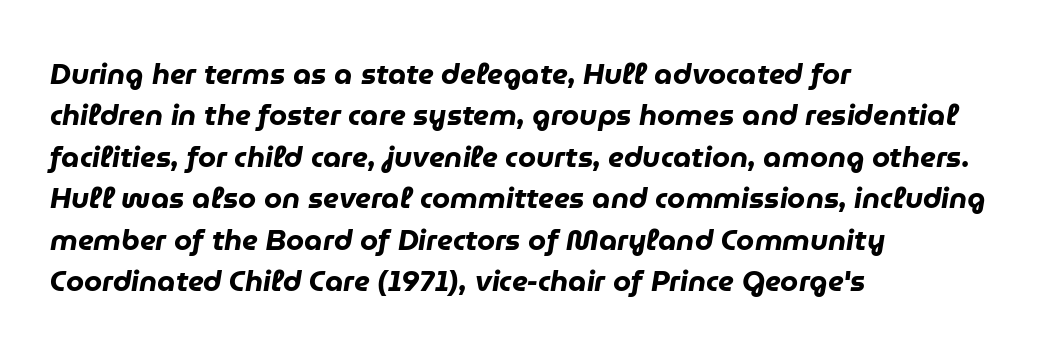
The image shows 29 px heavy type, italic (leaning right); set left-aligned, normal line spacing (1.43x), normal letter spacing, not underlined; low stroke contrast and a medium x-height.
